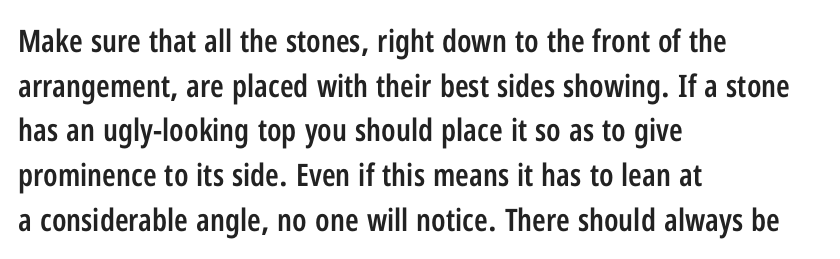
{"serif": "no", "italic": "no", "bold": "semi", "weight": "semibold", "width": "condensed", "stroke_contrast": "low", "x_height": "medium", "monospaced": "no", "underline": "no", "align": "left", "line_spacing": "normal", "line_spacing_ratio": 1.44, "letter_spacing": "normal", "letter_spacing_em": 0.0, "glyph_px": 31}
